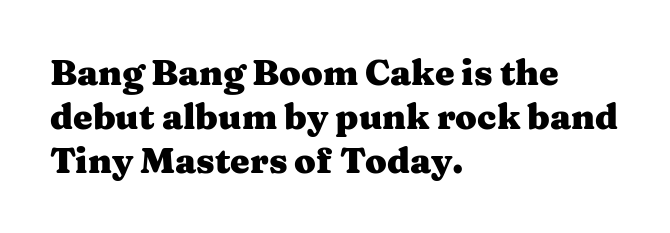
Q: Is the text bold? A: Yes.
Q: Is the text italic (slanted)? A: No, it is upright.
Q: Is the typeface a serif or a sans-serif typeface? A: Serif.
Q: Is the text underlined? A: No.
Q: How is the paragraph aligned? A: Left-aligned.
Q: Is the spacing between letters normal or unusually wide? A: Normal.
Q: Is the spacing between lines tight, normal or loose? A: Normal.
Q: Width (condensed, normal, or wide)? A: Wide.
Q: Stroke contrast? A: Medium.
Q: x-height? A: Medium.
Q: Monospaced? A: No.
